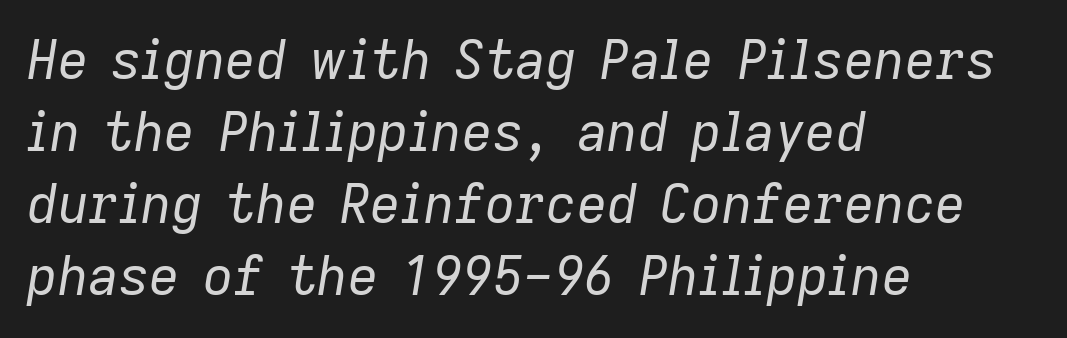
Just letters on the line, the space beneath them empty. Visually the block forms a straight wall on the left and a jagged coastline on the right. The typeface has the unassuming heft of standard copy or less. Tracking here is standard; glyphs follow each other at the usual distance. Each letter keeps its own natural width here, so spacing adapts to shape.
